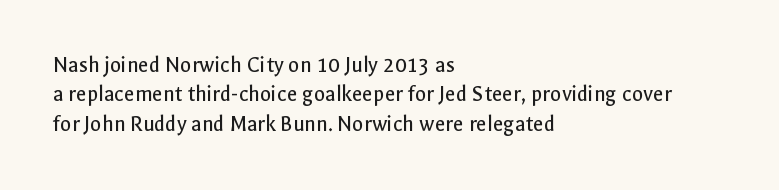
It's the straight-up-and-down kind of type. The face used here is rendered with its standard letterfit. The setting favours the left margin, as ordinary paragraphs usually do. This is not heavy type; no bold has been used. Interline gaps are of average width in this sample.
